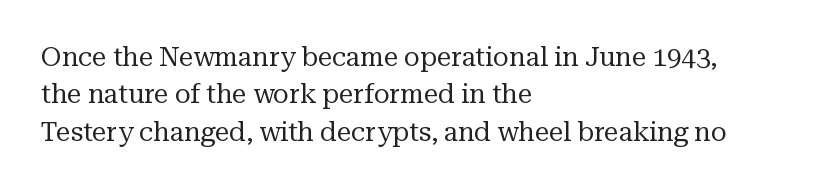
Is the letter spacing exaggerated? No — it looks like the ordinary default. This block has exactly the height ordinary leading produces. This is the regular roman posture of the typeface. Weight: not bold — regular or lighter.
